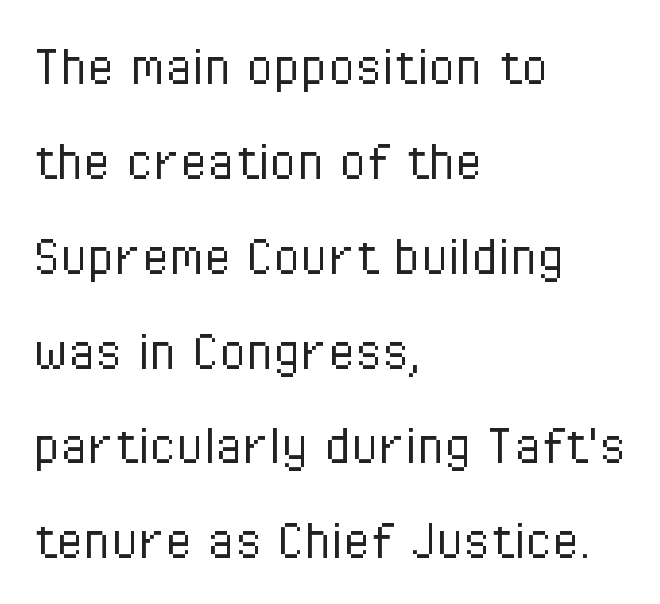
Spacing verdict: proportional, widths tailored to each character. Is the stroke heavy? The answer is a plain regular-or-lighter. This is the regular roman posture of the typeface. The horizontal fit of the characters is conventional and even. These lines are set flush left with a ragged right edge. One glance says typical: line gaps are just what's usual.
